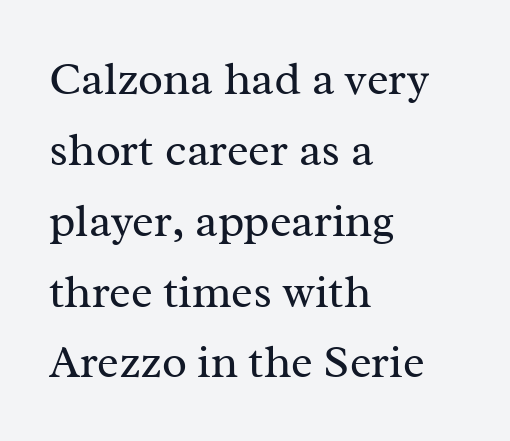
The image shows 46 px regular-weight serif type, upright; set left-aligned, normal line spacing (1.54x), normal letter spacing, not underlined; medium stroke contrast and a medium x-height.
